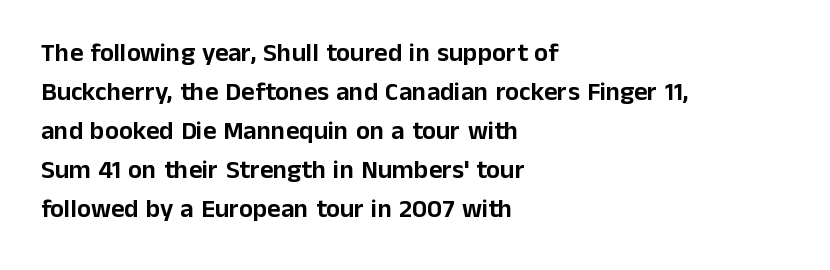
{"italic": "no", "underline": "no", "align": "left", "line_spacing": "normal", "line_spacing_ratio": 1.5, "letter_spacing": "normal", "letter_spacing_em": 0.0, "glyph_px": 26}
